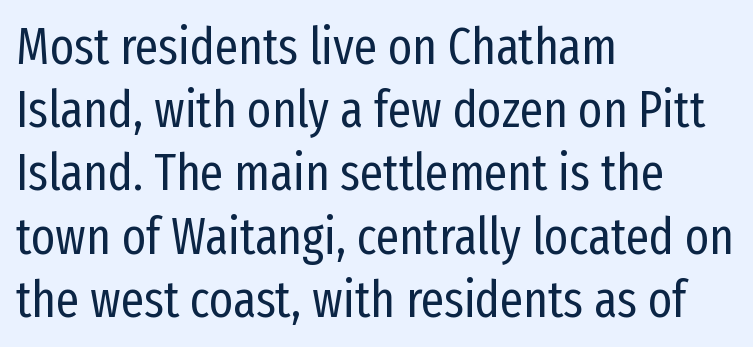
The image shows 51 px regular-weight, condensed sans-serif type, upright; set left-aligned, line spacing 1.24x, normal letter spacing, not underlined; low stroke contrast and a medium x-height.
